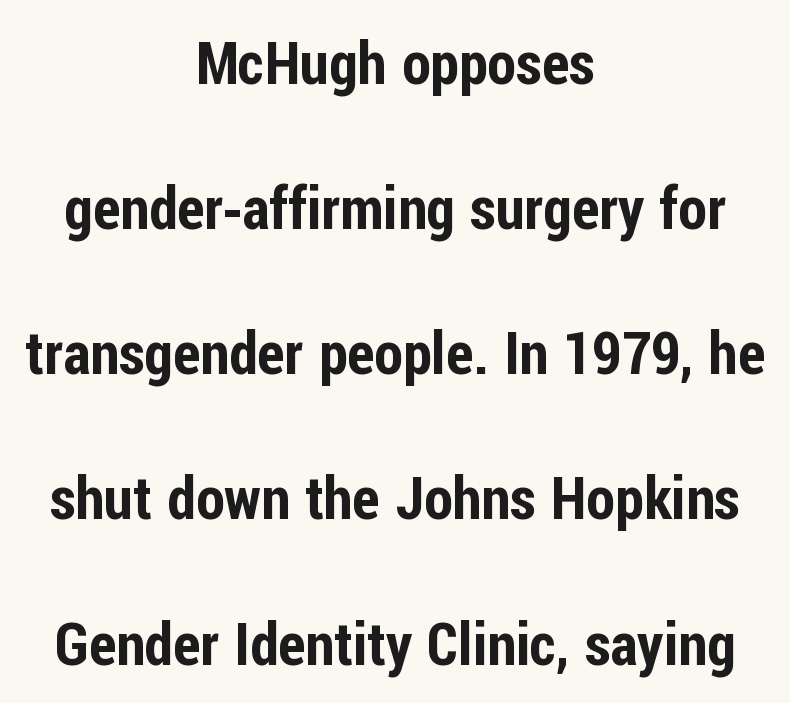
A typesetter would call this zero additional tracking. Is this a fixed-width face? No — the glyphs have proportional, varying widths. You can tell it's not italic because the verticals are truly vertical. The characters display no serif detailing; their extremities are plain. The whitespace from short lines is split evenly between both sides.
